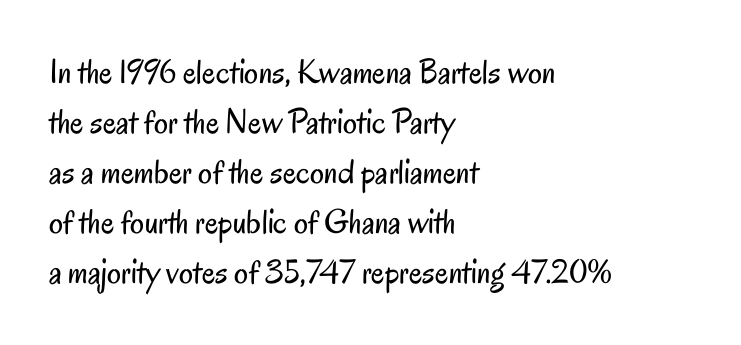
Q: Is the text bold? A: No.
Q: Is the text italic (slanted)? A: No, it is upright.
Q: Is the typeface a serif or a sans-serif typeface? A: Sans-serif.
Q: Is the text underlined? A: No.
Q: How is the paragraph aligned? A: Left-aligned.
Q: Is the spacing between letters normal or unusually wide? A: Normal.
Q: Is the spacing between lines tight, normal or loose? A: Normal.
Q: Width (condensed, normal, or wide)? A: Condensed.
Q: Stroke contrast? A: Low.
Q: x-height? A: Small.
Q: Monospaced? A: No.
